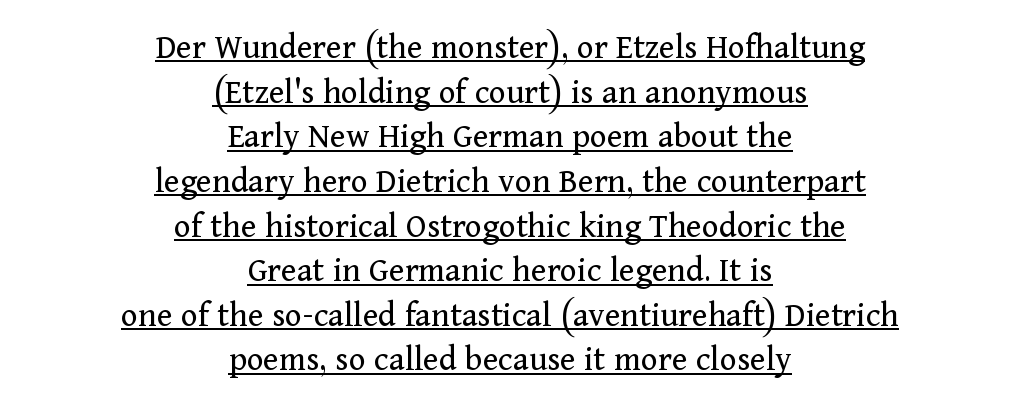
The image shows 36 px regular-weight serif type, upright; set centered, line spacing 1.24x, normal letter spacing, underlined; medium stroke contrast and a medium x-height.
